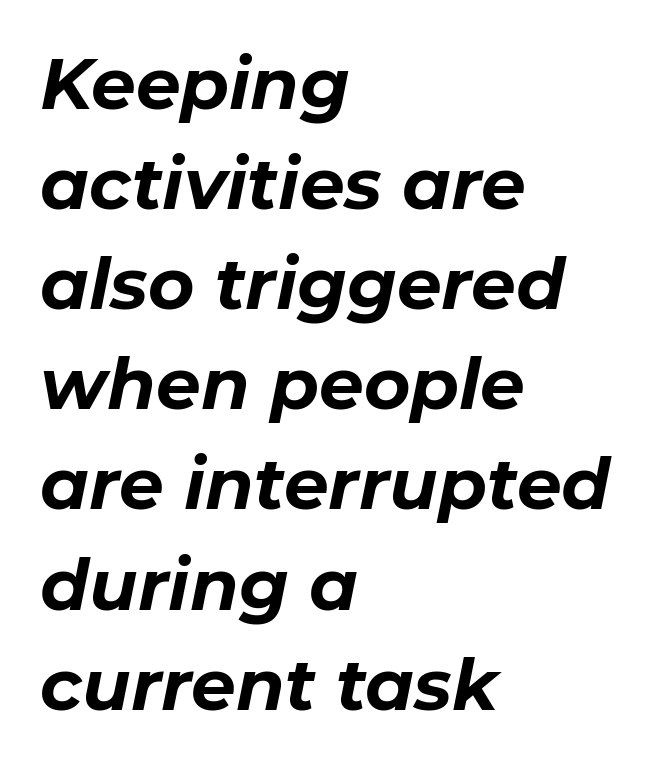
Q: Is the text bold? A: Yes.
Q: Is the text italic (slanted)? A: Yes, it leans right by about 11 degrees.
Q: Is the text underlined? A: No.
Q: How is the paragraph aligned? A: Left-aligned.
Q: Is the spacing between letters normal or unusually wide? A: Normal.
Q: Is the spacing between lines tight, normal or loose? A: Normal.
Q: Width (condensed, normal, or wide)? A: Normal.
Q: Stroke contrast? A: Low.
Q: x-height? A: Medium.
Q: Monospaced? A: No.
